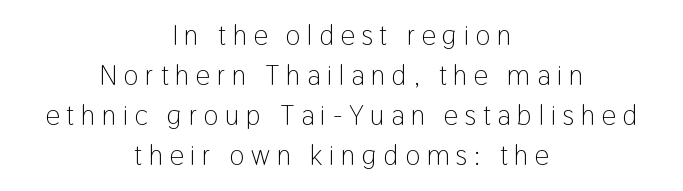
{"serif": "no", "italic": "no", "bold": "no", "weight": "light", "width": "condensed", "stroke_contrast": "low", "x_height": "medium", "monospaced": "no", "underline": "no", "align": "center", "line_spacing": "normal", "line_spacing_ratio": 1.43, "letter_spacing": "wide", "letter_spacing_em": 0.24, "glyph_px": 28}
